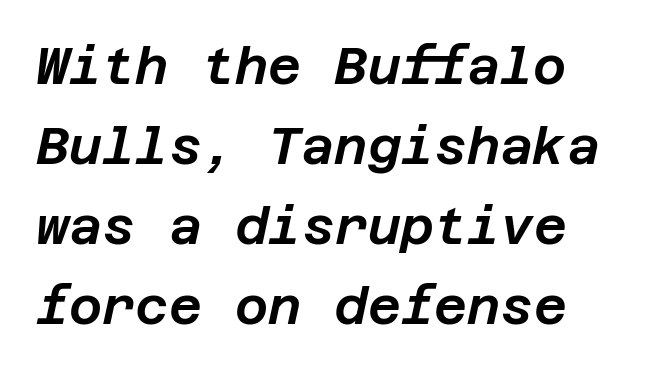
Q: Is the text italic (slanted)? A: Yes, it leans right by about 12 degrees.
Q: Is the text underlined? A: No.
Q: How is the paragraph aligned? A: Left-aligned.
Q: Is the spacing between letters normal or unusually wide? A: Normal.
Q: Is the spacing between lines tight, normal or loose? A: Normal.
Q: Width (condensed, normal, or wide)? A: Normal.
Q: Stroke contrast? A: Low.
Q: x-height? A: Large.
